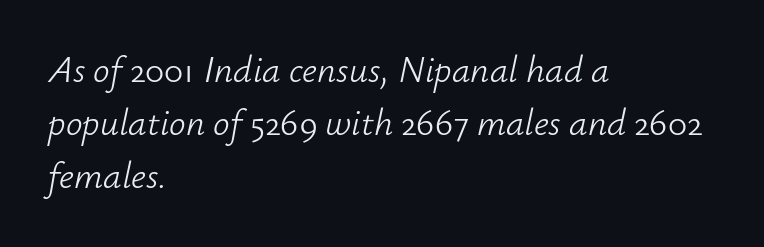
Q: Is the text bold? A: No.
Q: Is the text italic (slanted)? A: Yes, it leans right by about 12 degrees.
Q: Is the text underlined? A: No.
Q: How is the paragraph aligned? A: Left-aligned.
Q: Is the spacing between letters normal or unusually wide? A: Normal.
Q: Is the spacing between lines tight, normal or loose? A: Normal.
Q: Width (condensed, normal, or wide)? A: Normal.
Q: Stroke contrast? A: Low.
Q: x-height? A: Small.
Q: Monospaced? A: No.
